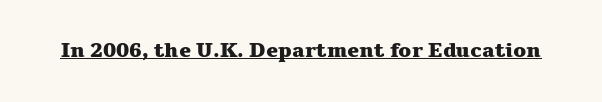
Weight: bold. Is the letter spacing exaggerated? No — it looks like the ordinary default. In designer terms, the underline attribute is active on this setting. A roman cut, with each character standing at attention.
